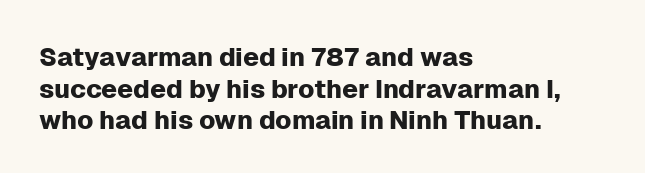
Q: Is the text italic (slanted)? A: No, it is upright.
Q: Is the text underlined? A: No.
Q: How is the paragraph aligned? A: Left-aligned.
Q: Is the spacing between letters normal or unusually wide? A: Normal.
